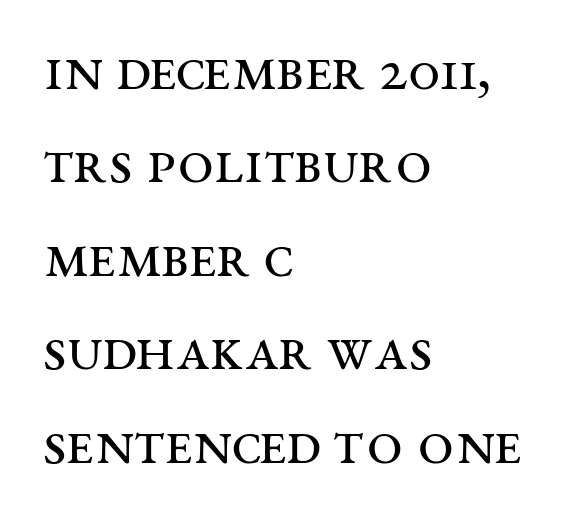
The image shows 64 px regular-weight, wide serif type, upright; set left-aligned, normal line spacing (1.46x), normal letter spacing, not underlined; medium stroke contrast and a large x-height.
